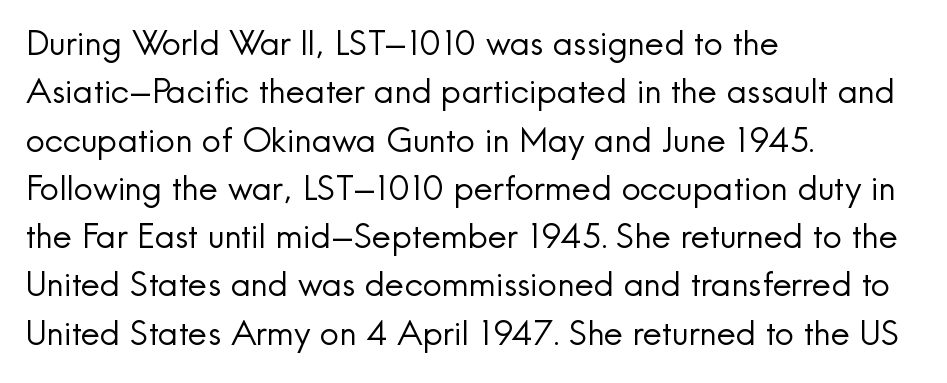
{"serif": "no", "italic": "no", "bold": "no", "weight": "regular", "width": "normal", "x_height": "small", "monospaced": "no", "underline": "no", "align": "left", "line_spacing": "normal", "line_spacing_ratio": 1.42, "letter_spacing": "normal", "letter_spacing_em": 0.0, "glyph_px": 34}
